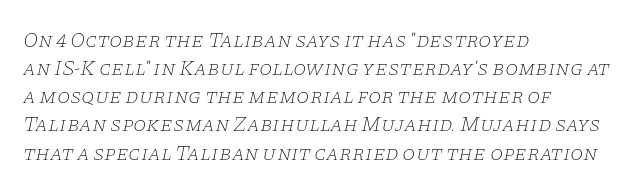
Q: Is the text bold? A: No.
Q: Is the text italic (slanted)? A: Yes, it leans right by about 11 degrees.
Q: Is the text underlined? A: No.
Q: How is the paragraph aligned? A: Left-aligned.
Q: Is the spacing between letters normal or unusually wide? A: Normal.
Q: Is the spacing between lines tight, normal or loose? A: Normal.
